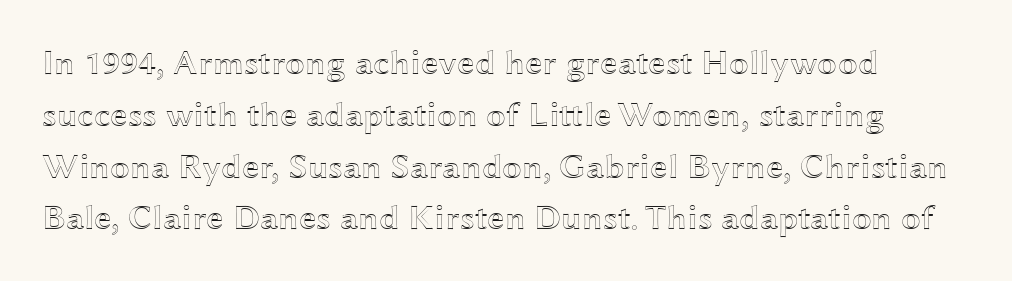
{"italic": "no", "width": "wide", "x_height": "medium", "monospaced": "no", "underline": "no", "line_spacing": "normal", "line_spacing_ratio": 1.48, "letter_spacing": "normal", "letter_spacing_em": 0.0, "glyph_px": 35}
